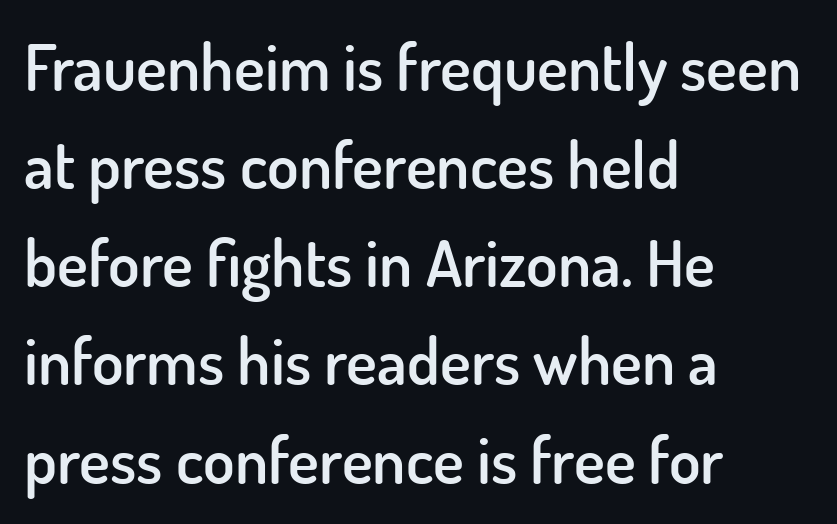
The image shows 65 px semibold sans-serif type, upright; set left-aligned, normal line spacing (1.51x), normal letter spacing, not underlined; low stroke contrast and a small x-height.
